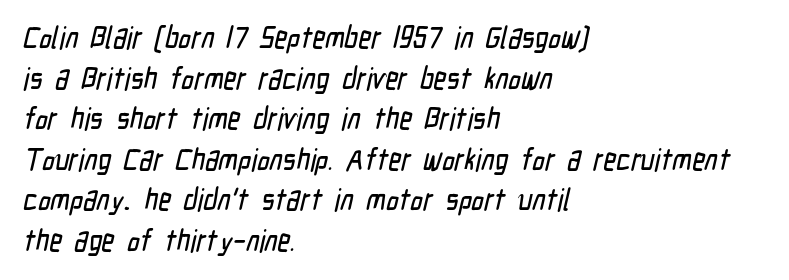
The image shows 31 px condensed sans-serif type; set left-aligned, normal line spacing (1.31x), normal letter spacing, not underlined; low stroke contrast and a medium x-height.
